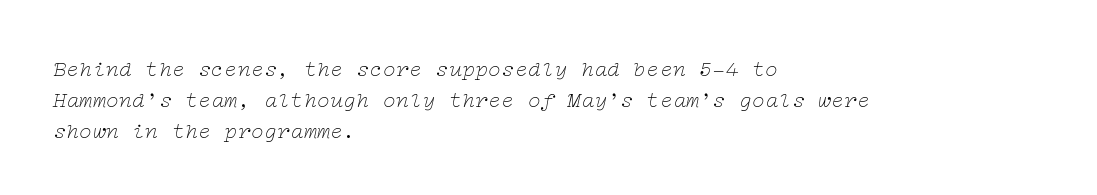
{"italic": "yes", "lean": "right", "slant_degrees": 12, "bold": "no", "underline": "no", "align": "left", "line_spacing": "normal", "line_spacing_ratio": 1.4, "letter_spacing": "normal", "letter_spacing_em": 0.0, "glyph_px": 22}
